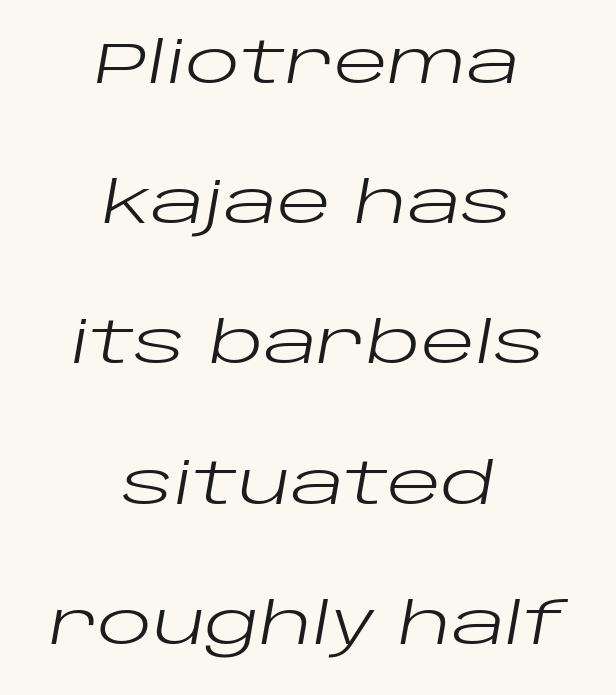
The image shows 57 px regular-weight, wide type, italic (leaning right); set centered, loose line spacing (2.46x), normal letter spacing, not underlined; low stroke contrast and a large x-height.
